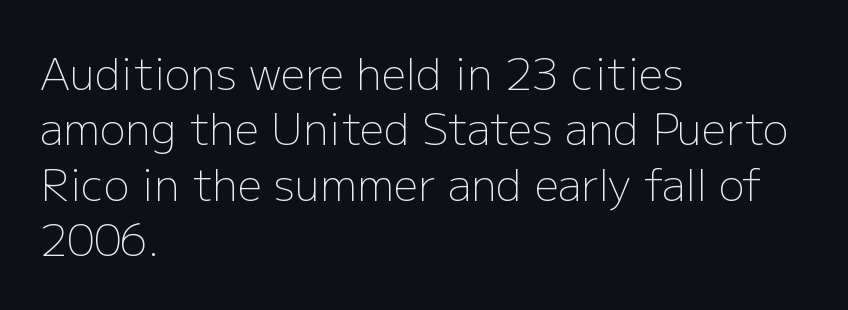
The image shows 43 px light sans-serif type, upright; set left-aligned, normal line spacing (1.29x), normal letter spacing, not underlined; low stroke contrast and a medium x-height.
